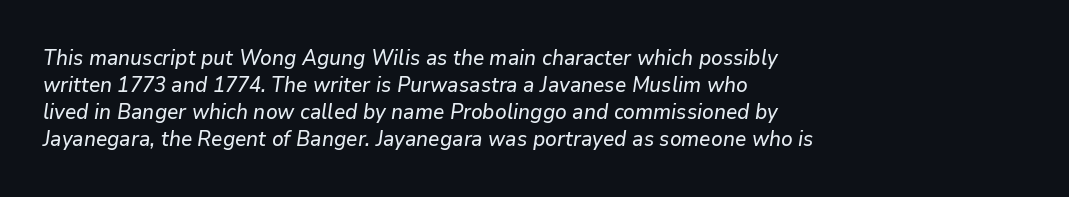
The image shows 21 px text type, italic (leaning right); set left-aligned, normal line spacing (1.28x), normal letter spacing, not underlined.
